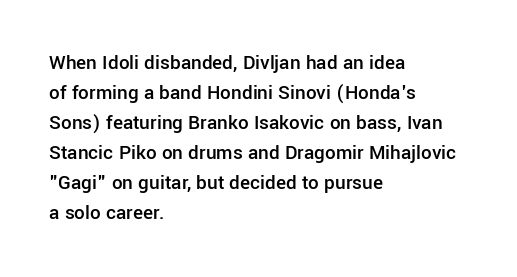
{"italic": "no", "bold": "semi", "underline": "no", "align": "left", "line_spacing": "normal", "line_spacing_ratio": 1.43, "letter_spacing": "normal", "letter_spacing_em": 0.0, "glyph_px": 21}
